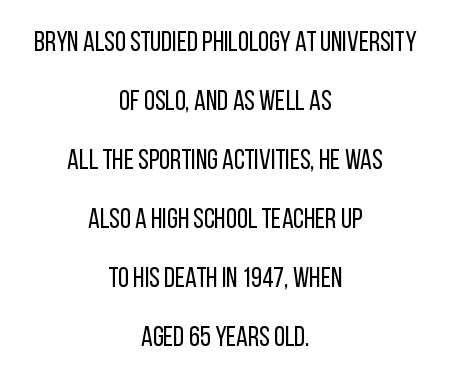
The leading is generous, giving the passage an open texture. The letterforms sit shoulder to shoulder at normal distance. No letter is thick-stroked: the sample isn't bold. The strip under each line holds only bare page.
